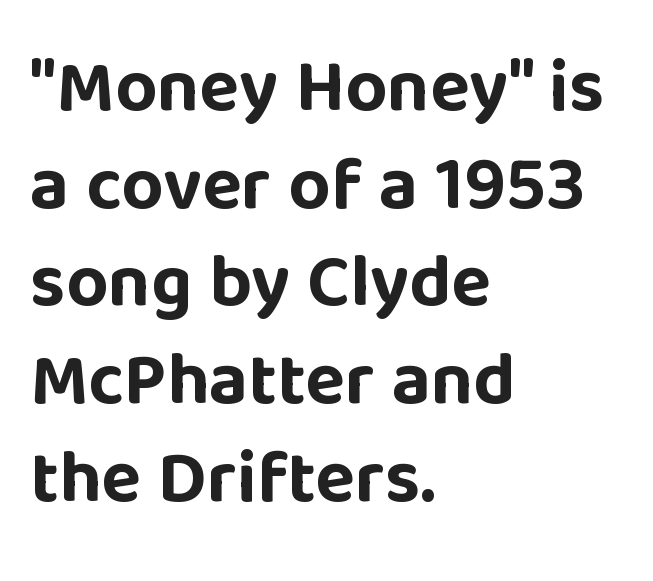
The image shows 74 px bold sans-serif type, upright; set left-aligned, normal line spacing (1.32x), normal letter spacing, not underlined; low stroke contrast and a large x-height.
